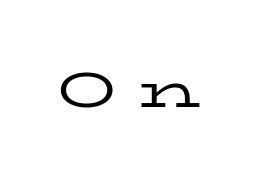
The image shows 49 px regular-weight, wide serif type, upright; set unusually wide letter spacing (+0.45 em), not underlined; low stroke contrast and a medium x-height.
